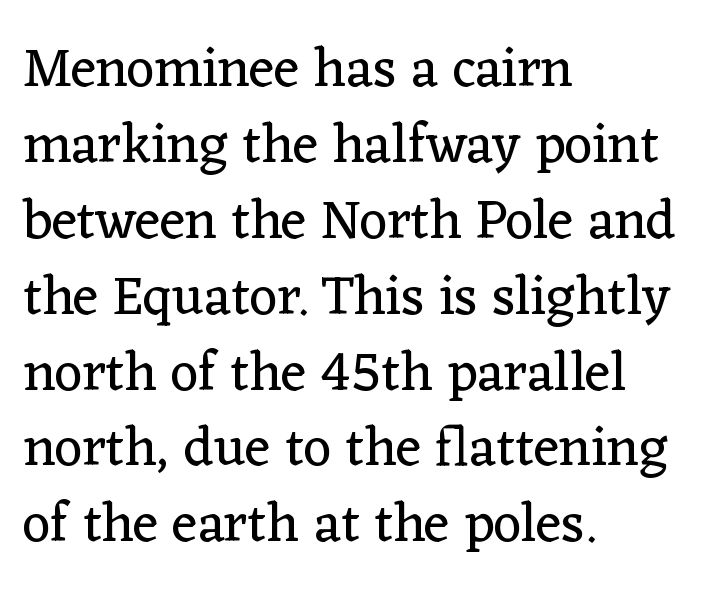
Reading down the block, your eye returns to a fixed left position each line. The line texture is even and compact thanks to regular tracking. The letters stand straight up with perfectly vertical stems. Rows of type keep a routine distance in the vertical direction.
